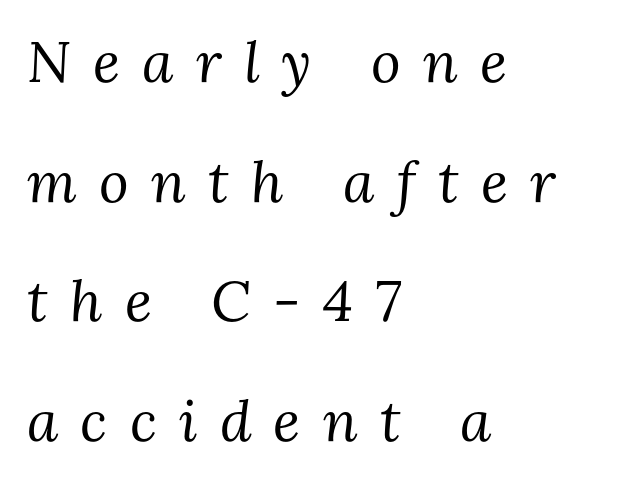
The image shows 57 px regular-weight serif type, italic (leaning right); set left-aligned, loose line spacing (2.1x), unusually wide letter spacing (+0.39 em), not underlined; medium stroke contrast and a medium x-height.
